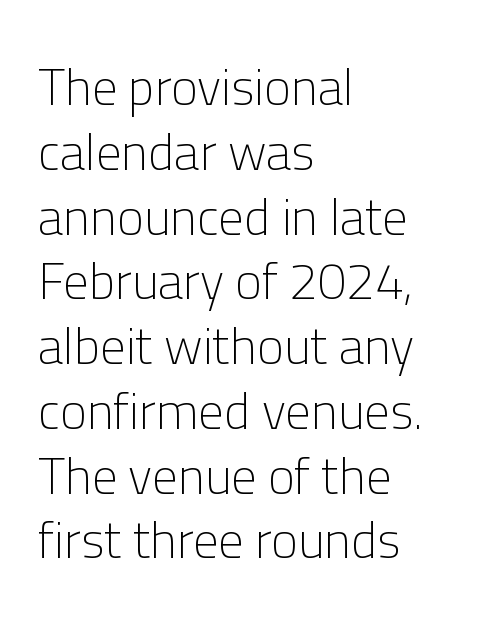
Bold? No — there's no thickening of the strokes. The lettering holds an erect, upright posture throughout. Is this a fixed-width face? No — the glyphs have proportional, varying widths. Baseline-to-baseline distance is the conventional proportion of letter height. The text block is weighted toward the left margin, trailing off unevenly rightward. Serifs: no, the terminals of the letterforms are clean.
